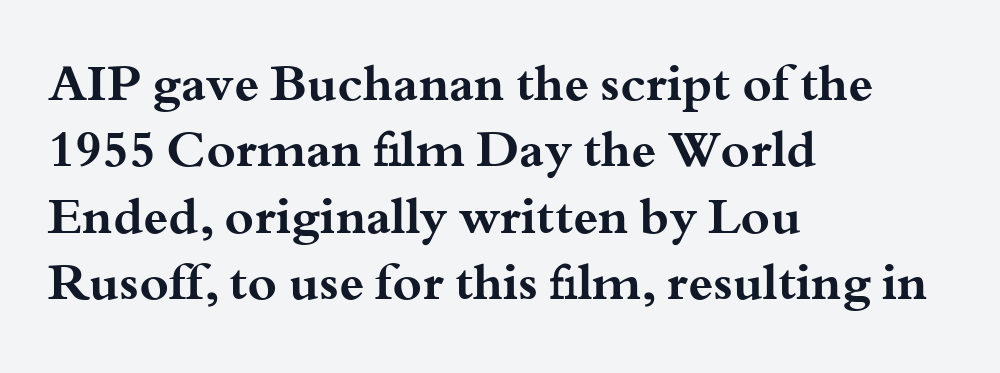
{"serif": "yes", "italic": "no", "bold": "yes", "weight": "bold", "width": "wide", "stroke_contrast": "medium", "x_height": "small", "monospaced": "no", "underline": "no", "align": "left", "line_spacing": "normal", "line_spacing_ratio": 1.33, "letter_spacing": "normal", "letter_spacing_em": 0.0, "glyph_px": 50}
